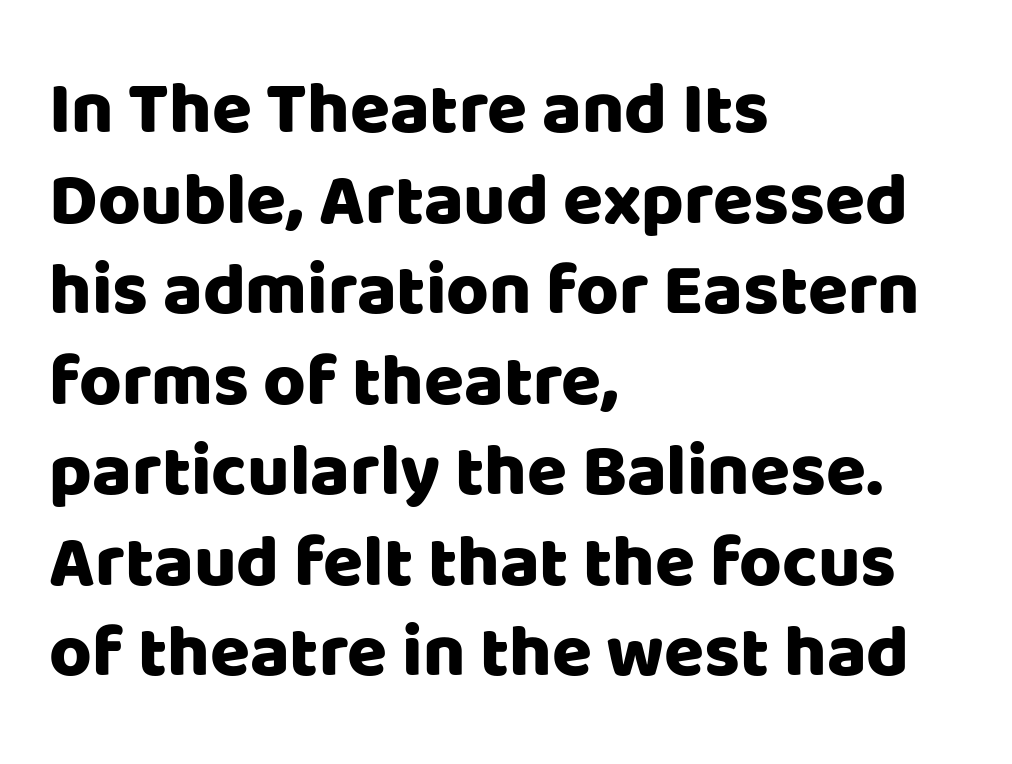
{"serif": "no", "italic": "no", "width": "normal", "stroke_contrast": "low", "x_height": "large", "monospaced": "no", "underline": "no", "align": "left", "line_spacing_ratio": 1.24, "letter_spacing": "normal", "letter_spacing_em": 0.0, "glyph_px": 73}
